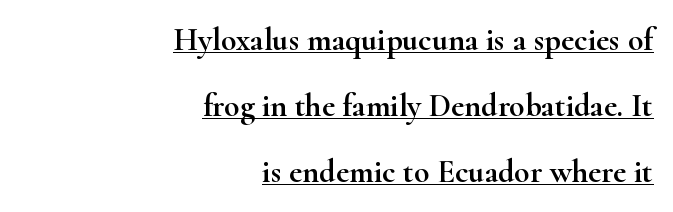
Q: Is the text italic (slanted)? A: No, it is upright.
Q: Is the typeface a serif or a sans-serif typeface? A: Serif.
Q: Is the text underlined? A: Yes.
Q: How is the paragraph aligned? A: Right-aligned.
Q: Is the spacing between letters normal or unusually wide? A: Normal.
Q: Is the spacing between lines tight, normal or loose? A: Loose.
Q: Width (condensed, normal, or wide)? A: Wide.
Q: Stroke contrast? A: High.
Q: x-height? A: Small.
Q: Monospaced? A: No.
